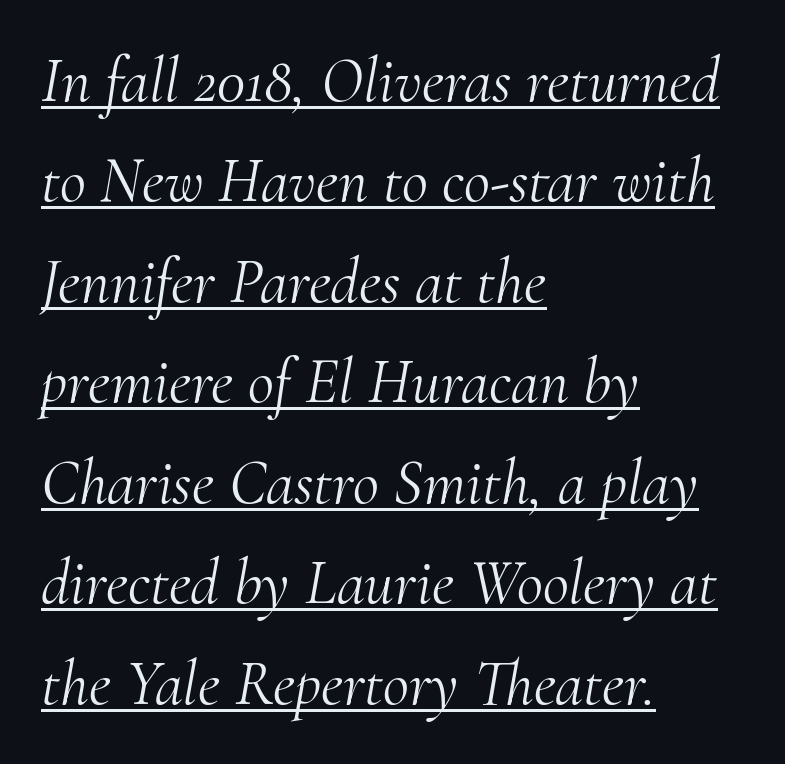
The typesetter chose a ragged-right arrangement here. This sample has the flowing, uneven cadence of proportional lettering. The block of text has a typical density, with ordinary space between rows. The typeface chosen for these lines features serifs. Glyph-to-glyph distance matches everyday printed text. The rendered words wear a rule along their underside.
